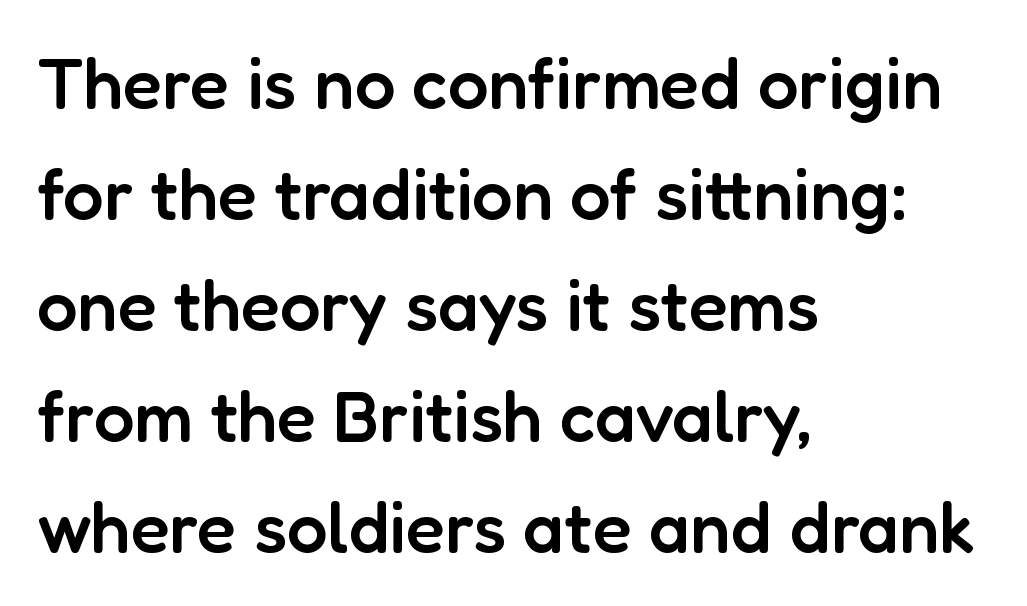
Looks like regular typesetting: each glyph gets only the width it needs. The face used here is a semibold: visibly heavier than regular, lighter than bold. Whoever set this chose a conventional vertical rhythm. The axis of the letterforms is exactly vertical.
